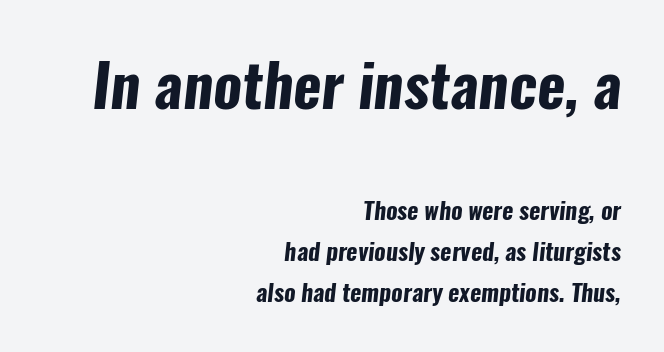
In terms of letterform style, serifs are entirely absent. Varying glyph widths throughout — classic text-font behaviour. Rows of type keep a routine distance in the vertical direction. Words appear dense and cohesive because spacing is normal. Typesetter's note — upper block bumped up in size, lower block left smaller. The strip under each line holds only bare page.
